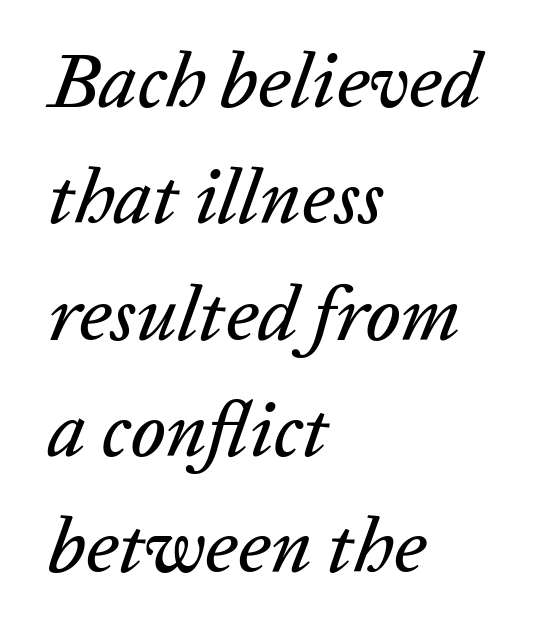
{"italic": "yes", "lean": "right", "slant_degrees": 20, "width": "normal", "stroke_contrast": "low", "x_height": "medium", "monospaced": "no", "underline": "no", "align": "left", "line_spacing": "normal", "line_spacing_ratio": 1.51, "letter_spacing": "normal", "letter_spacing_em": 0.0, "glyph_px": 77}
